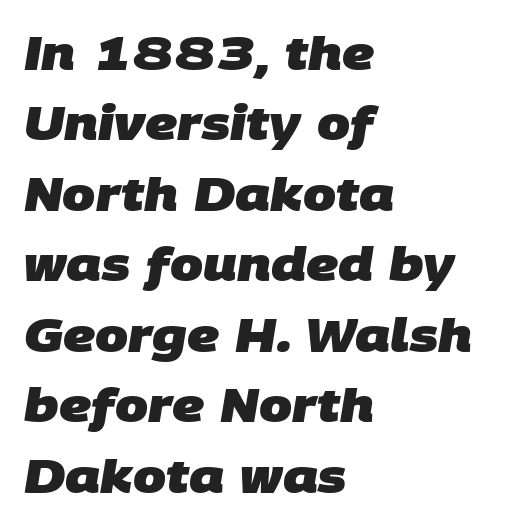
Reading down the column, the eye jumps a familiar distance to each next line. The ragged edge is on the right, which tells us the setting is flush left. Is the type bold? Yes — the strokes are clearly thick and heavy. A typesetter would call this proportional, since set widths differ per character. This rendering leaves character spacing at its baseline value. The passage shown is not underscored anywhere.
